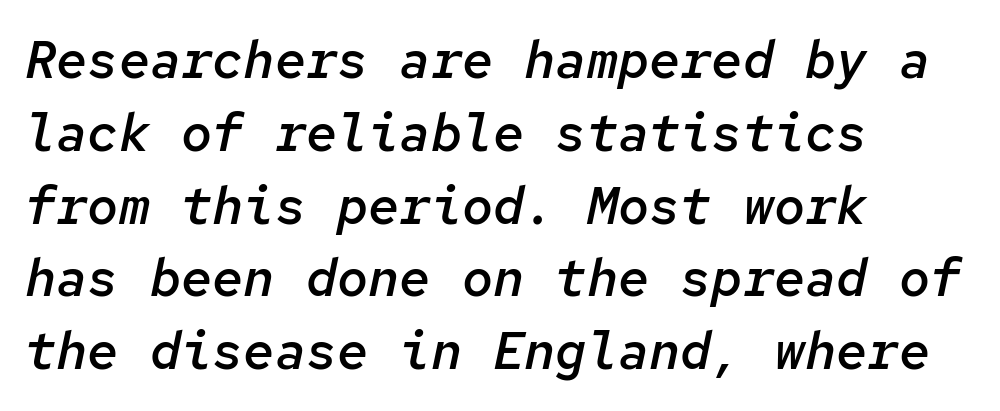
The image shows 52 px semibold type, italic (leaning right), monospaced; set left-aligned, normal line spacing (1.4x), normal letter spacing, not underlined; low stroke contrast and a medium x-height.
